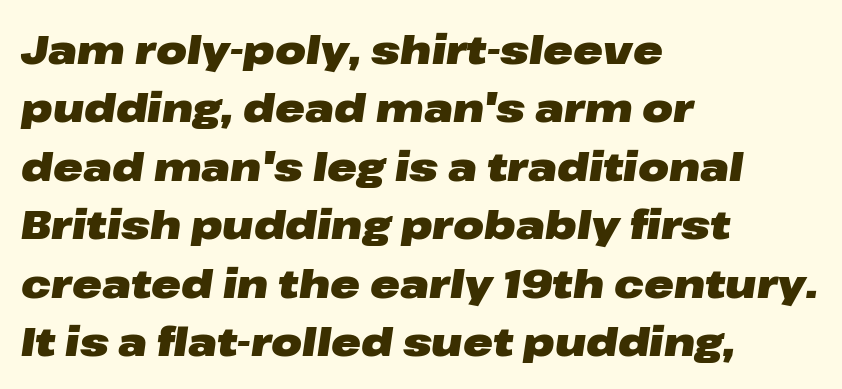
Summary of weight: heavy, a full bold. The rows are spaced the way most documents space them. The rendering anchors every line to the left-hand side. Notice how the stems are inclined rather than vertical — that's the hallmark of italics. Proportional: the letters do not fall into vertical columns. Only glyphs here, with clear space below each row.
